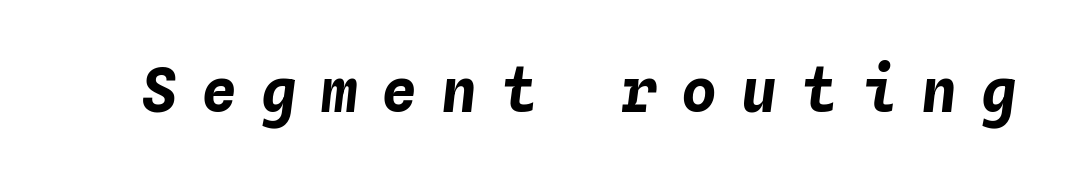
The image shows 60 px bold type, italic (leaning right), monospaced; set unusually wide letter spacing (+0.4 em), not underlined; low stroke contrast and a medium x-height.
